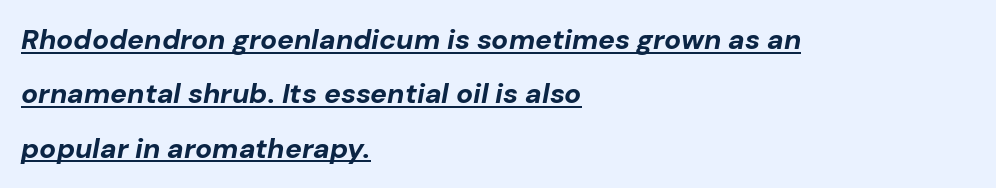
Q: Is the text bold? A: Yes.
Q: Is the text italic (slanted)? A: Yes, it leans right by about 10 degrees.
Q: Is the text underlined? A: Yes.
Q: How is the paragraph aligned? A: Left-aligned.
Q: Is the spacing between letters normal or unusually wide? A: Normal.
Q: Is the spacing between lines tight, normal or loose? A: Loose.
Q: Width (condensed, normal, or wide)? A: Normal.
Q: Stroke contrast? A: Low.
Q: x-height? A: Medium.
Q: Monospaced? A: No.
